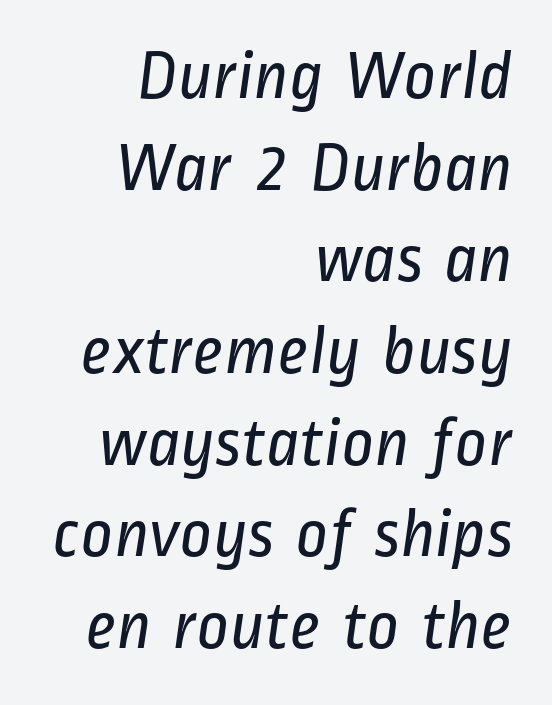
Q: Is the text bold? A: No.
Q: Is the typeface a serif or a sans-serif typeface? A: Sans-serif.
Q: Is the text underlined? A: No.
Q: How is the paragraph aligned? A: Right-aligned.
Q: Is the spacing between letters normal or unusually wide? A: Normal.
Q: Is the spacing between lines tight, normal or loose? A: Normal.
Q: Width (condensed, normal, or wide)? A: Condensed.
Q: Stroke contrast? A: Low.
Q: x-height? A: Medium.
Q: Monospaced? A: No.
